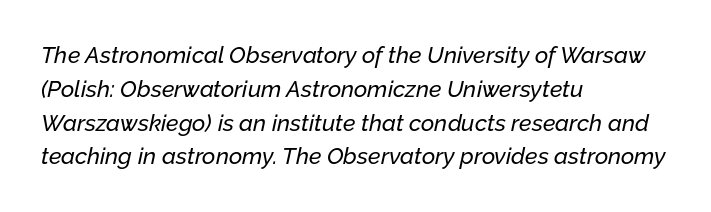
This rendering leaves character spacing at its baseline value. Bare-footed words on every line. You can tell it's italic because the verticals aren't actually vertical. Typeset ragged right — the left edge is the straight one. The rendering uses a moderate line-height, typical for paragraphs.
